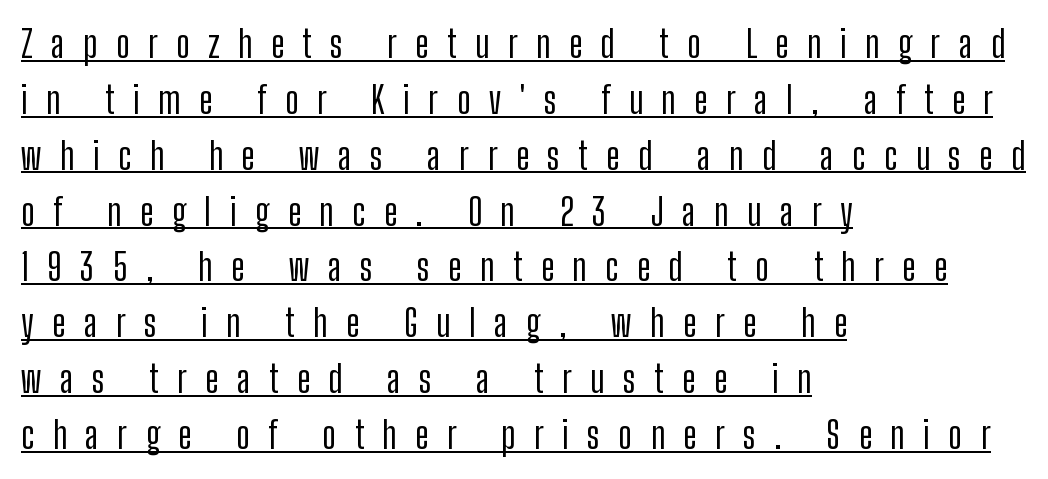
The image shows 37 px condensed sans-serif type, upright; set left-aligned, normal line spacing (1.51x), unusually wide letter spacing (+0.5 em), underlined; low stroke contrast and a medium x-height.
